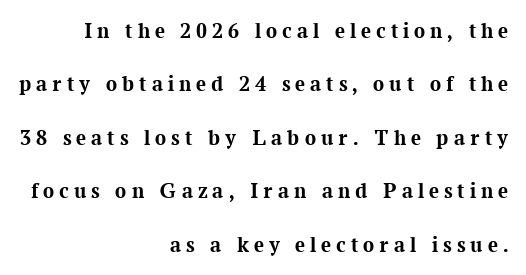
The image shows 22 px bold type, upright; set right-aligned, loose line spacing (2.43x), unusually wide letter spacing (+0.23 em), not underlined.
